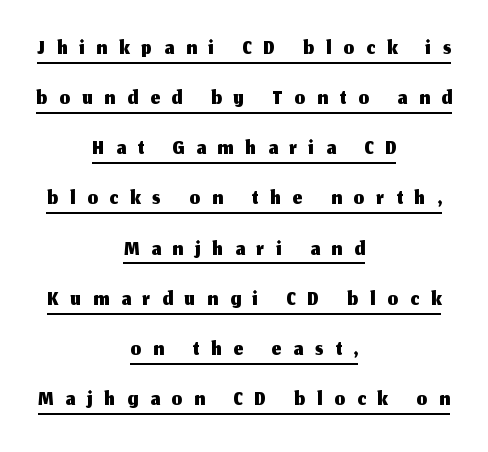
The block of text has a typical density, with ordinary space between rows. No italicization has been applied; the sample stays upright. Underlining? Definitely there. This sample uses a sans-serif face. Display-style spreading of the glyphs; the letterfit is very open. Proportional: the letters do not fall into vertical columns.
